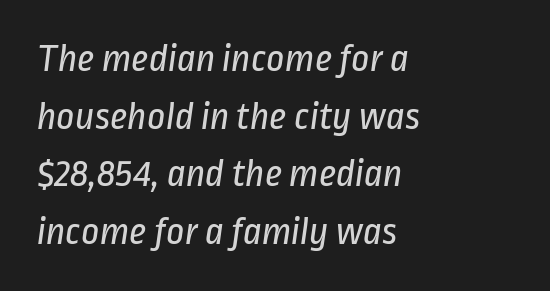
Examine the stroke ends and you'll find no serifs. Varying glyph widths throughout — classic text-font behaviour. The type is set solid horizontally, with unmodified tracking. The area under the type is left untouched.
